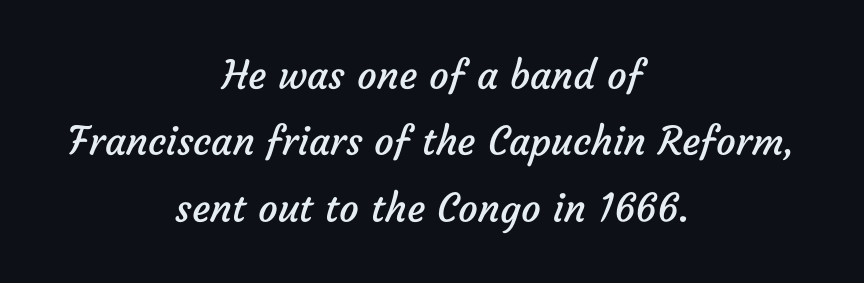
The image shows 39 px regular-weight sans-serif type; set centered, normal line spacing (1.7x), normal letter spacing, not underlined; low stroke contrast and a medium x-height.
